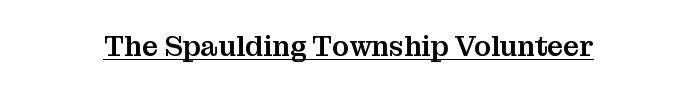
Somebody hit Ctrl+U on this one — the words are underlined. Unlike italic type, these characters show no tilt at all. Letterform terminals end in serifs throughout the passage. The face used here is proportionally spaced, like ordinary book or web type. The letterforms sit shoulder to shoulder at normal distance.
